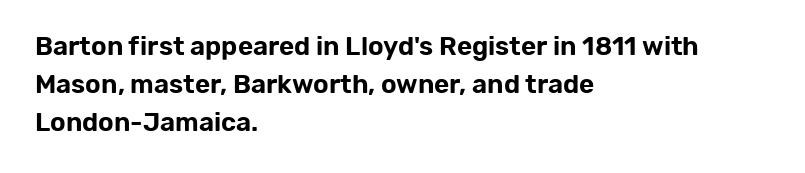
The image shows 26 px text type, upright; set left-aligned, normal line spacing (1.47x), normal letter spacing, not underlined.
